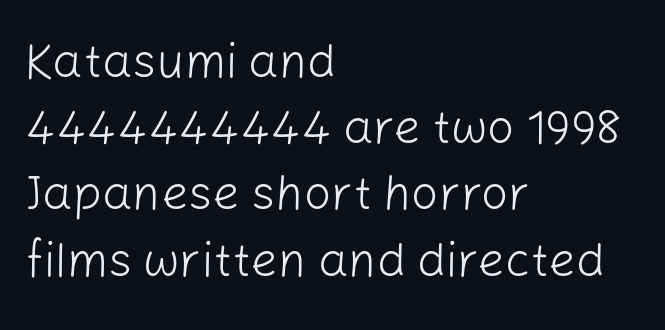
{"serif": "no", "italic": "no", "bold": "no", "weight": "light", "width": "normal", "stroke_contrast": "low", "x_height": "medium", "monospaced": "no", "underline": "no", "align": "left", "line_spacing": "normal", "line_spacing_ratio": 1.38, "letter_spacing": "normal", "letter_spacing_em": 0.0, "glyph_px": 48}
